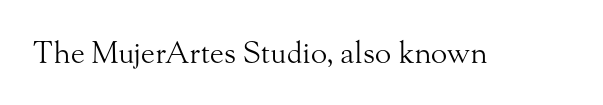
The image shows 30 px light serif type, upright; set normal letter spacing, not underlined; medium stroke contrast and a small x-height.
